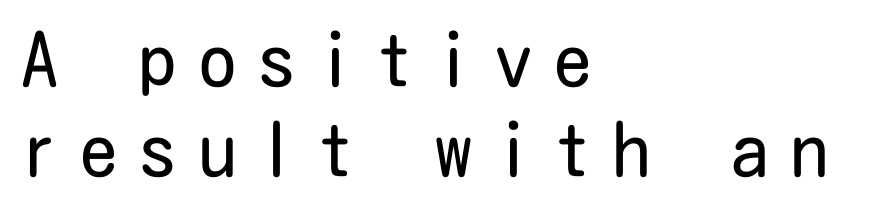
Q: Is the text bold? A: No.
Q: Is the text italic (slanted)? A: No, it is upright.
Q: Is the typeface a serif or a sans-serif typeface? A: Sans-serif.
Q: Is the text underlined? A: No.
Q: How is the paragraph aligned? A: Left-aligned.
Q: Is the spacing between letters normal or unusually wide? A: Unusually wide.
Q: Width (condensed, normal, or wide)? A: Condensed.
Q: Stroke contrast? A: Low.
Q: x-height? A: Medium.
